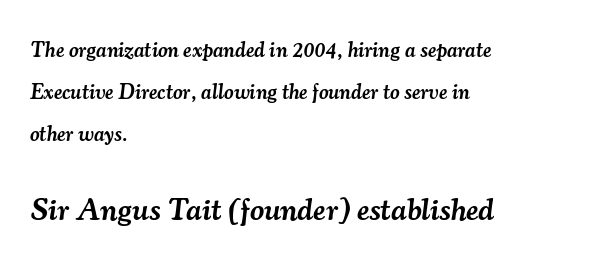
The image shows 31 px semibold serif type, italic (leaning right); set left-aligned, loose line spacing (2.0x), normal letter spacing, not underlined; the second (bottom) block is 1.48x larger; medium stroke contrast and a small x-height.
